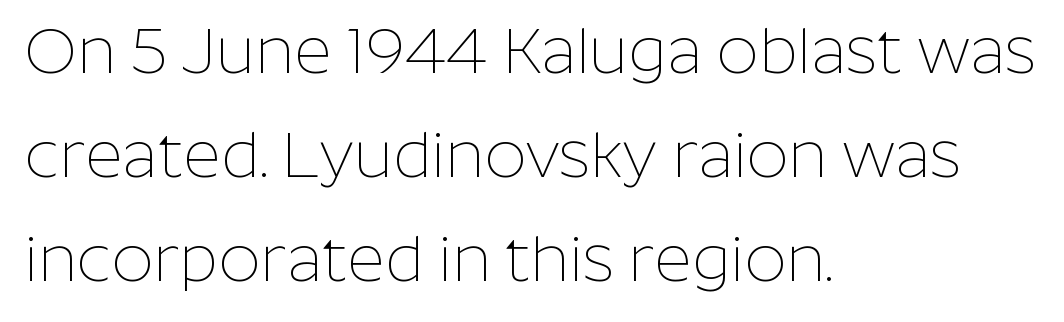
The image shows 65 px thin sans-serif type, upright; set left-aligned, normal line spacing (1.6x), normal letter spacing, not underlined; low stroke contrast and a medium x-height.
